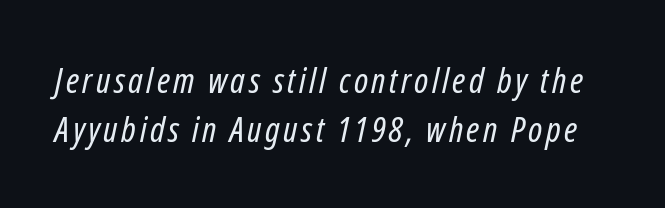
Q: Is the text bold? A: No.
Q: Is the text italic (slanted)? A: Yes, it leans right by about 12 degrees.
Q: Is the text underlined? A: No.
Q: Is the spacing between lines tight, normal or loose? A: Normal.
Q: Width (condensed, normal, or wide)? A: Condensed.
Q: Stroke contrast? A: Low.
Q: x-height? A: Medium.
Q: Monospaced? A: No.
